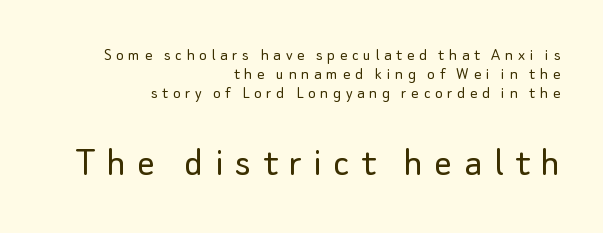
Q: Is the text bold? A: No.
Q: Is the text italic (slanted)? A: No, it is upright.
Q: Is the typeface a serif or a sans-serif typeface? A: Sans-serif.
Q: Is the text underlined? A: No.
Q: How is the paragraph aligned? A: Right-aligned.
Q: Is the spacing between letters normal or unusually wide? A: Unusually wide.
Q: Is the spacing between lines tight, normal or loose? A: Tight.
Q: Which block of text is set in a larger size, the first (top) or the second (bottom)? A: The second (bottom) one.
Q: Width (condensed, normal, or wide)? A: Normal.
Q: Stroke contrast? A: Low.
Q: x-height? A: Small.
Q: Monospaced? A: No.
